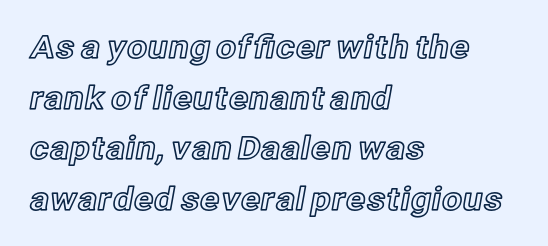
The image shows 32 px text type; set left-aligned, normal line spacing (1.58x), normal letter spacing, not underlined; a medium x-height.
